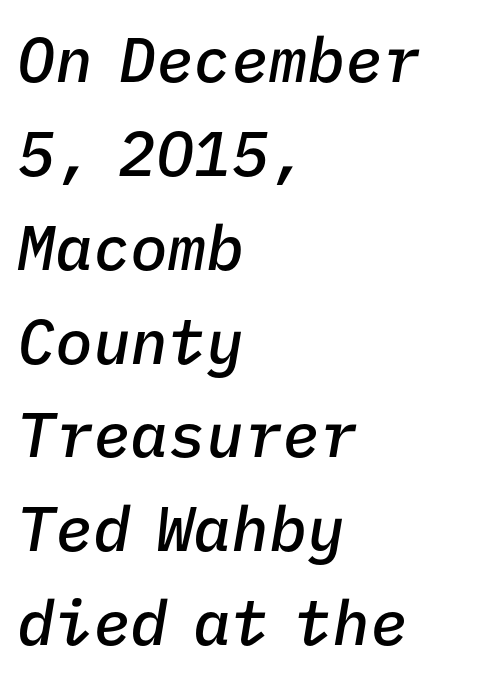
Q: Is the text bold? A: Semi-bold.
Q: Is the text italic (slanted)? A: Yes, it leans right by about 9 degrees.
Q: Is the text underlined? A: No.
Q: How is the paragraph aligned? A: Left-aligned.
Q: Is the spacing between letters normal or unusually wide? A: Normal.
Q: Is the spacing between lines tight, normal or loose? A: Normal.
Q: Width (condensed, normal, or wide)? A: Normal.
Q: Stroke contrast? A: Low.
Q: x-height? A: Medium.
Q: Monospaced? A: Yes.
